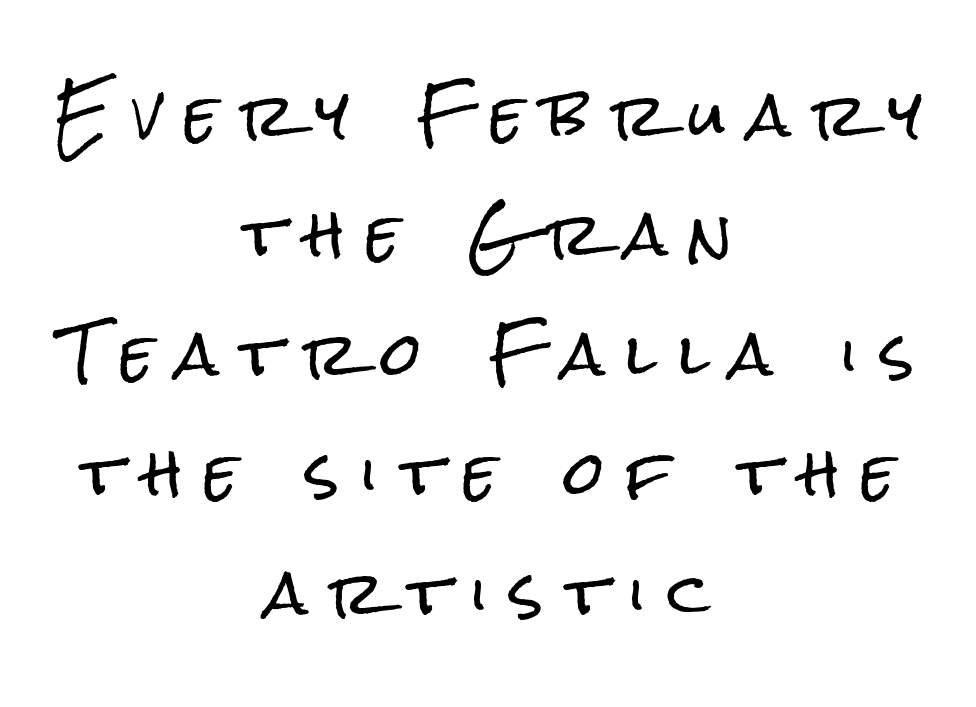
{"serif": "no", "italic": "no", "width": "condensed", "stroke_contrast": "low", "x_height": "medium", "monospaced": "no", "underline": "no", "align": "center", "line_spacing": "loose", "line_spacing_ratio": 2.06, "letter_spacing": "wide", "letter_spacing_em": 0.38, "glyph_px": 58}
